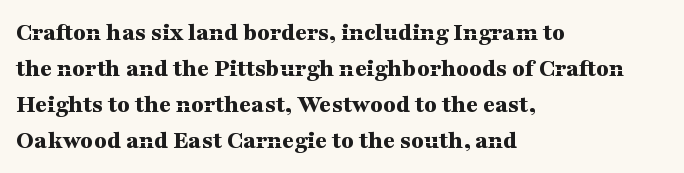
Weight: bold. Inter-character spacing is left at the font's built-in metrics. Check the space under the baseline: it is left empty. These lines sit exactly where default settings would place them. Compared with a centered layout, this one pins lines to the left instead.
